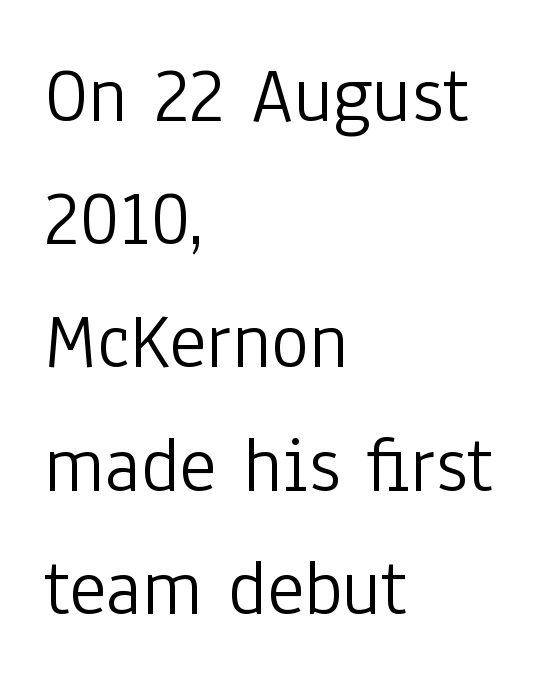
{"serif": "no", "italic": "no", "bold": "no", "weight": "light", "width": "condensed", "stroke_contrast": "low", "x_height": "medium", "monospaced": "no", "underline": "no", "align": "left", "line_spacing": "normal", "line_spacing_ratio": 1.54, "letter_spacing": "normal", "letter_spacing_em": 0.0, "glyph_px": 80}
